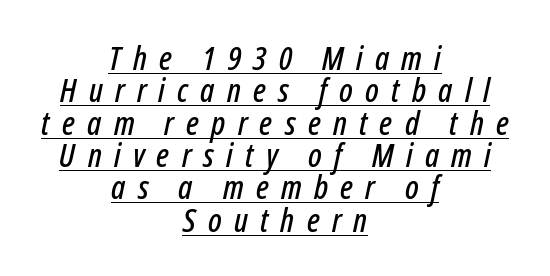
Q: Is the text italic (slanted)? A: Yes, it leans right by about 12 degrees.
Q: Is the text underlined? A: Yes.
Q: How is the paragraph aligned? A: Centered.
Q: Is the spacing between letters normal or unusually wide? A: Unusually wide.
Q: Is the spacing between lines tight, normal or loose? A: Tight.
Q: Width (condensed, normal, or wide)? A: Condensed.
Q: Stroke contrast? A: Low.
Q: x-height? A: Medium.
Q: Monospaced? A: No.
